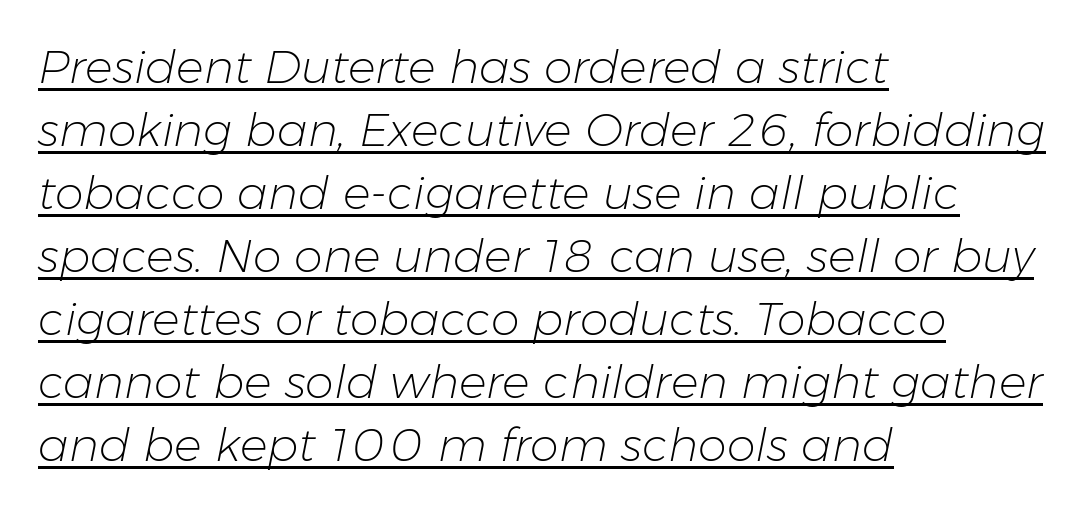
This sample carries an underscore along the baseline area. Does the leading feel generous? No, just average. A classic flush-left, rag-right setting is used for this passage. The passage shown is typed in a proportional face where columns would drift.
